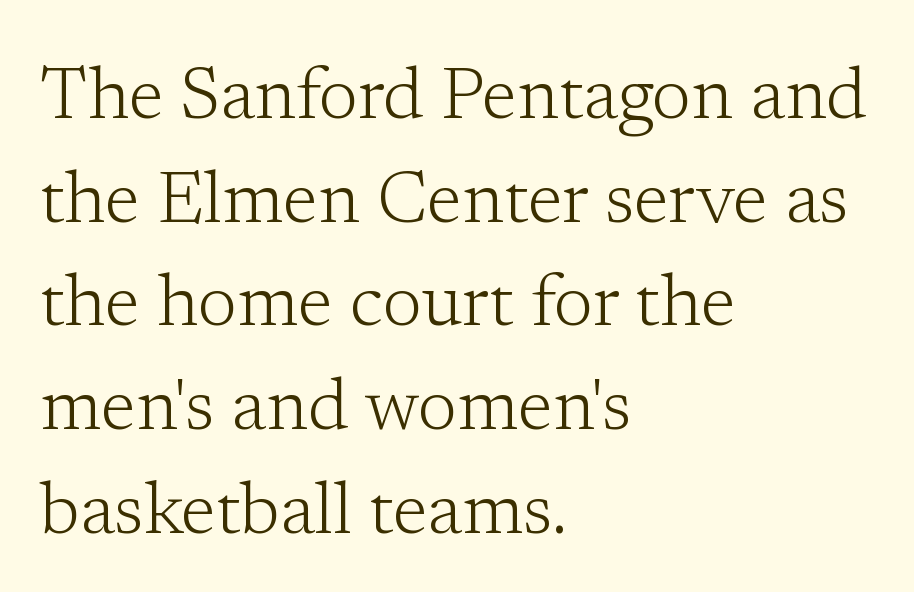
The image shows 72 px light serif type, upright; set left-aligned, normal line spacing (1.44x), normal letter spacing, not underlined; low stroke contrast and a medium x-height.
